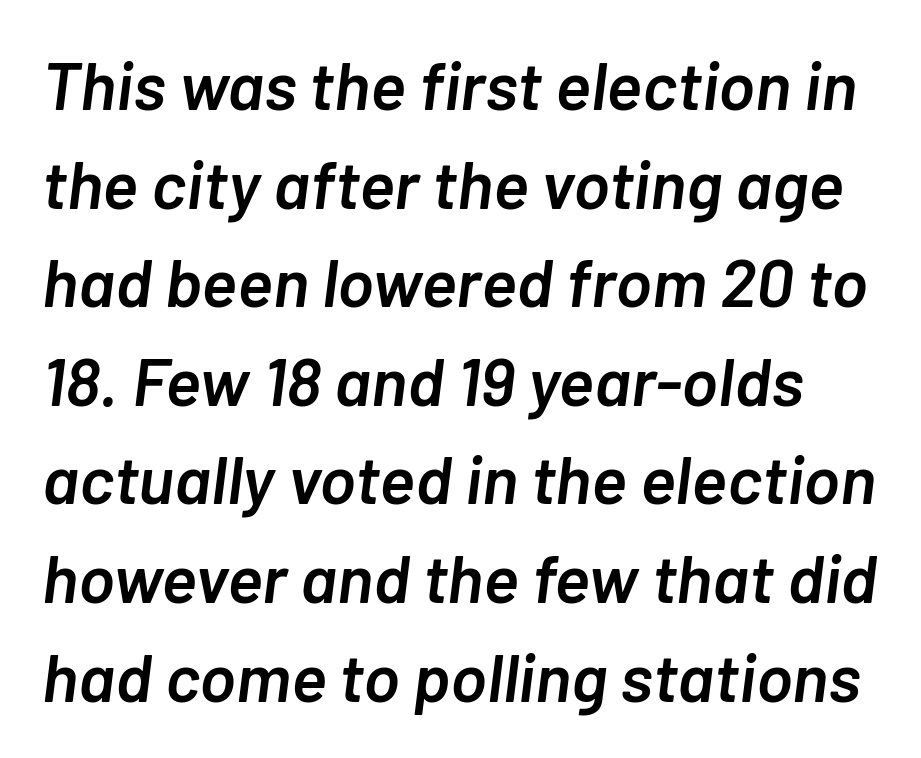
Q: Is the text bold? A: Semi-bold.
Q: Is the text italic (slanted)? A: Yes, it leans right by about 7 degrees.
Q: Is the text underlined? A: No.
Q: Is the spacing between letters normal or unusually wide? A: Normal.
Q: Is the spacing between lines tight, normal or loose? A: Normal.
Q: Width (condensed, normal, or wide)? A: Normal.
Q: Stroke contrast? A: Low.
Q: x-height? A: Medium.
Q: Monospaced? A: No.
